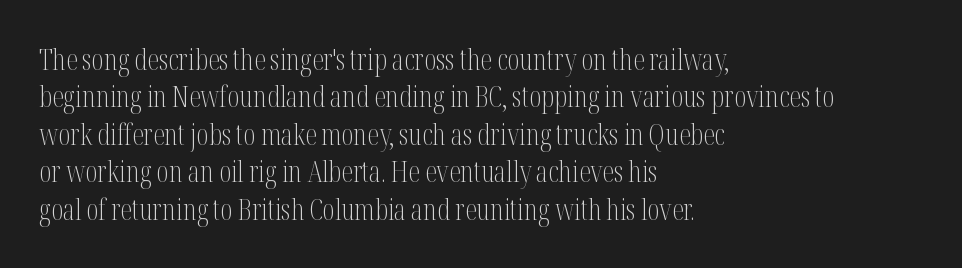
{"serif": "yes", "italic": "no", "bold": "no", "weight": "light", "width": "condensed", "stroke_contrast": "medium", "x_height": "medium", "monospaced": "no", "underline": "no", "align": "left", "line_spacing": "normal", "line_spacing_ratio": 1.29, "letter_spacing": "normal", "letter_spacing_em": 0.0, "glyph_px": 29}
